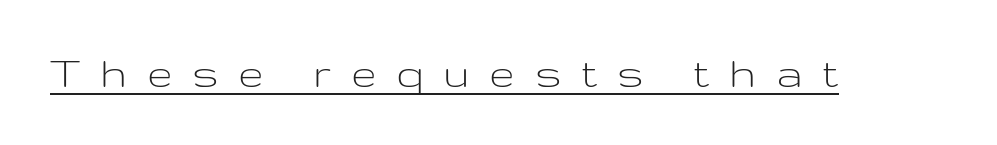
The image shows 46 px light, wide sans-serif type, upright; set unusually wide letter spacing (+0.43 em), underlined; low stroke contrast and a medium x-height.
